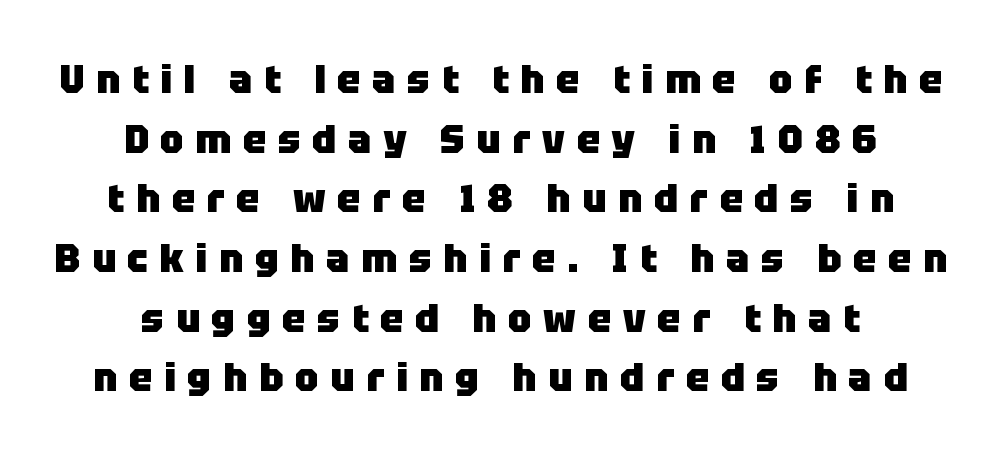
The image shows 39 px heavy sans-serif type, upright; set centered, normal line spacing (1.53x), unusually wide letter spacing (+0.3 em), not underlined; low stroke contrast and a large x-height.
